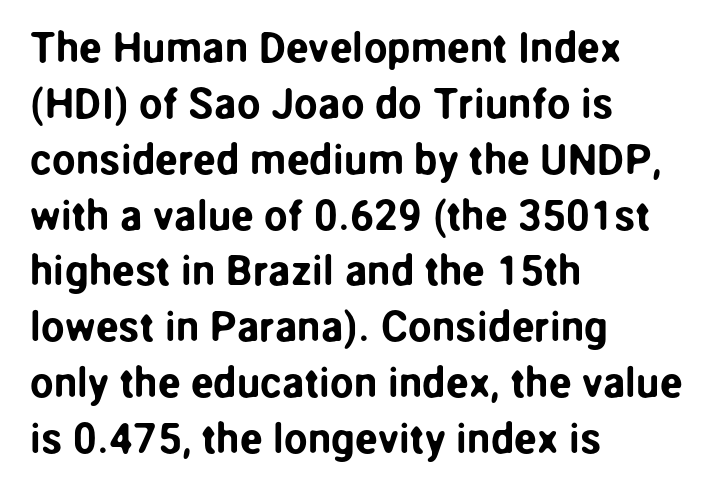
The image shows 42 px sans-serif type, upright; set left-aligned, normal line spacing (1.33x), normal letter spacing, not underlined; low stroke contrast and a medium x-height.
